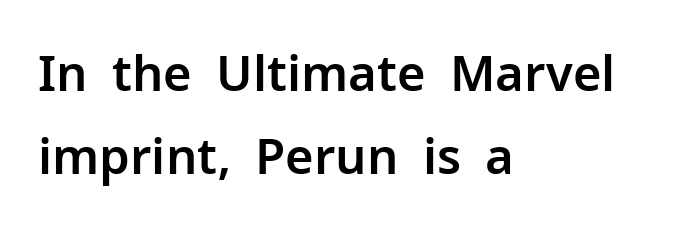
The compositor pushed each line to the left boundary. How would I describe the line gaps? Plain and ordinary. Unmarked baselines from the first word to the last. The lettering stays uniformly vertical, giving the passage a roman look.
